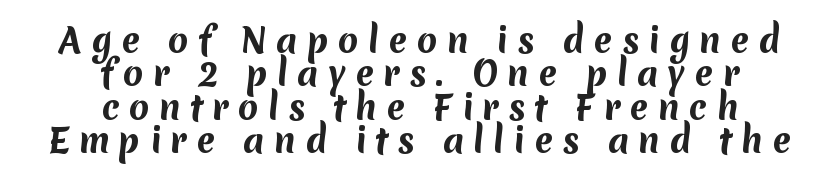
{"serif": "no", "bold": "yes", "weight": "bold", "width": "normal", "stroke_contrast": "medium", "x_height": "medium", "monospaced": "no", "underline": "no", "align": "center", "line_spacing": "tight", "line_spacing_ratio": 1.01, "letter_spacing": "wide", "letter_spacing_em": 0.28, "glyph_px": 33}
